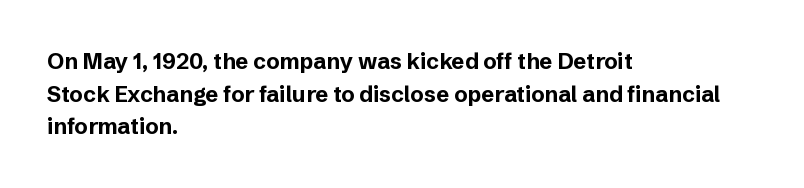
The image shows 22 px bold type, upright; set left-aligned, normal line spacing (1.48x), normal letter spacing, not underlined.
